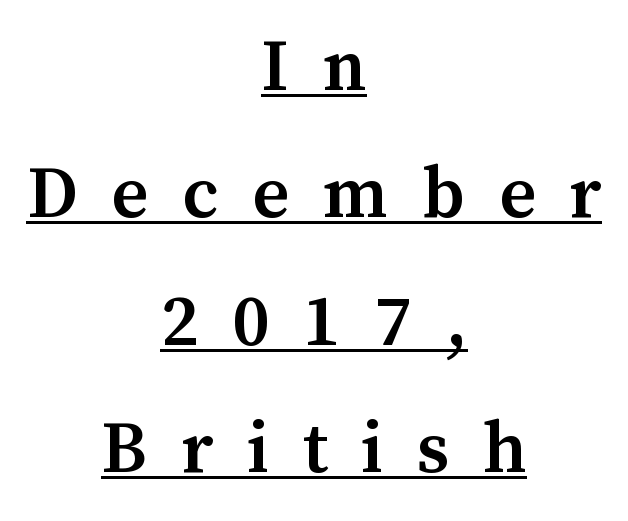
The image shows 72 px semibold serif type, upright; set centered, line spacing 1.77x, unusually wide letter spacing (+0.47 em), underlined; medium stroke contrast and a medium x-height.
